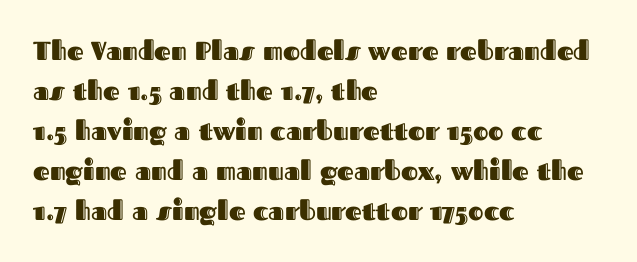
{"italic": "no", "underline": "no", "align": "left", "line_spacing": "normal", "line_spacing_ratio": 1.54, "letter_spacing": "normal", "letter_spacing_em": 0.0, "glyph_px": 26}
